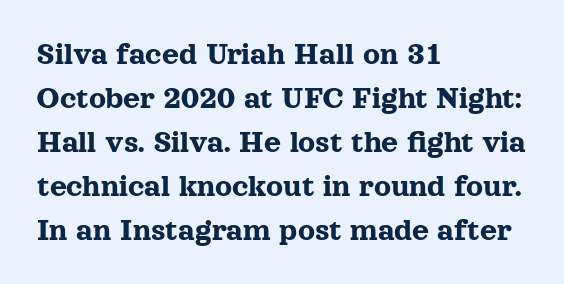
{"serif": "yes", "italic": "no", "width": "normal", "x_height": "medium", "monospaced": "no", "underline": "no", "align": "left", "line_spacing": "normal", "line_spacing_ratio": 1.33, "letter_spacing": "normal", "letter_spacing_em": 0.0, "glyph_px": 33}
